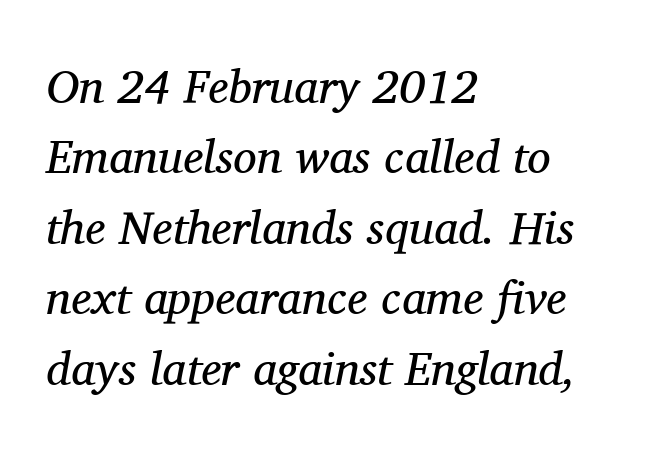
Which margin do the lines hug? The left one — the right edge is uneven. Inter-character spacing is left at the font's built-in metrics. Observe the serifs anchoring each vertical stroke in this sample. What's the leading like? Ordinary, nothing unusual. Think of a printed novel: that variable character pitch is what you see here.
